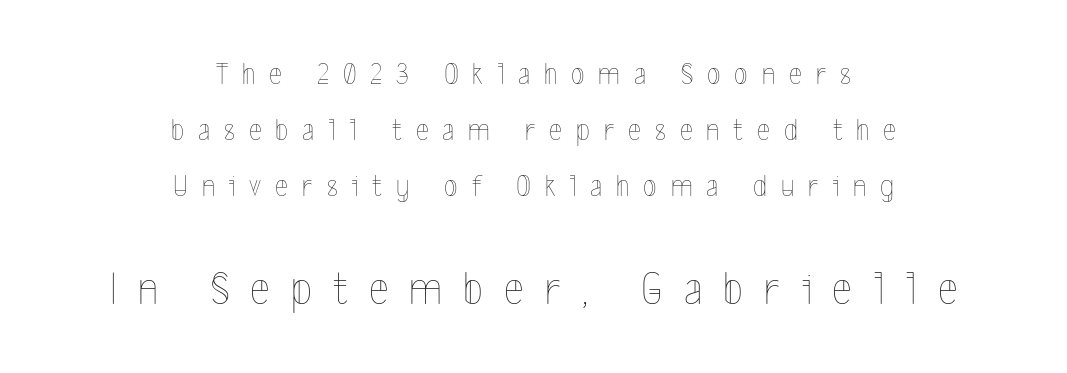
The image shows 47 px thin, condensed type, upright; set centered, line spacing 1.8x, unusually wide letter spacing (+0.45 em), not underlined; the second (bottom) block is 1.52x larger; a medium x-height.
